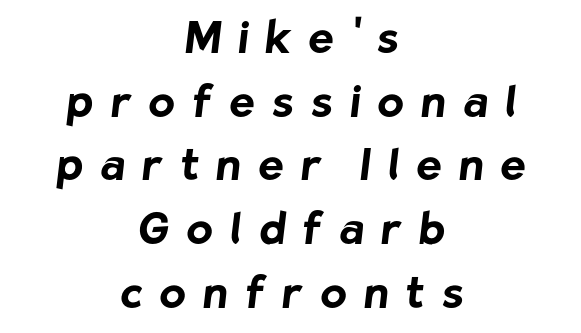
Q: Is the text bold? A: Yes.
Q: Is the typeface a serif or a sans-serif typeface? A: Sans-serif.
Q: Is the text underlined? A: No.
Q: How is the paragraph aligned? A: Centered.
Q: Is the spacing between letters normal or unusually wide? A: Unusually wide.
Q: Is the spacing between lines tight, normal or loose? A: Normal.
Q: Width (condensed, normal, or wide)? A: Normal.
Q: Stroke contrast? A: Low.
Q: x-height? A: Medium.
Q: Monospaced? A: No.
